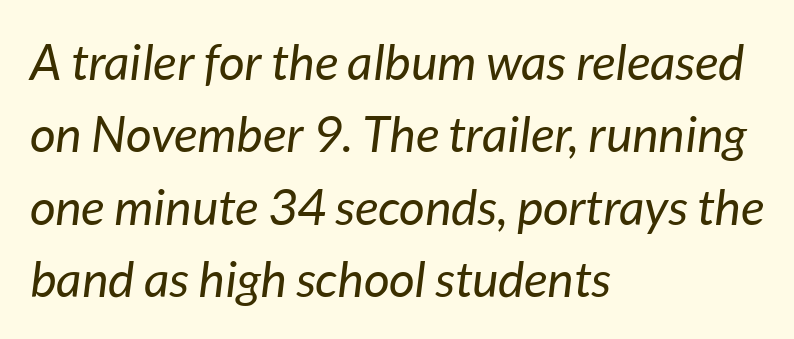
{"italic": "yes", "lean": "right", "slant_degrees": 7, "bold": "no", "weight": "regular", "width": "normal", "stroke_contrast": "low", "x_height": "medium", "monospaced": "no", "underline": "no", "align": "left", "line_spacing": "normal", "line_spacing_ratio": 1.45, "letter_spacing": "normal", "letter_spacing_em": 0.0, "glyph_px": 50}
